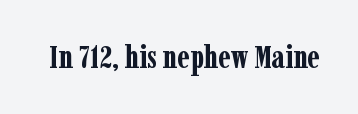
Observe the ordinary spacing: letters are neighbours, not strangers. Weight: bold. The baseline area is clear. I'd call this a serif setting — the letters wear small feet.
